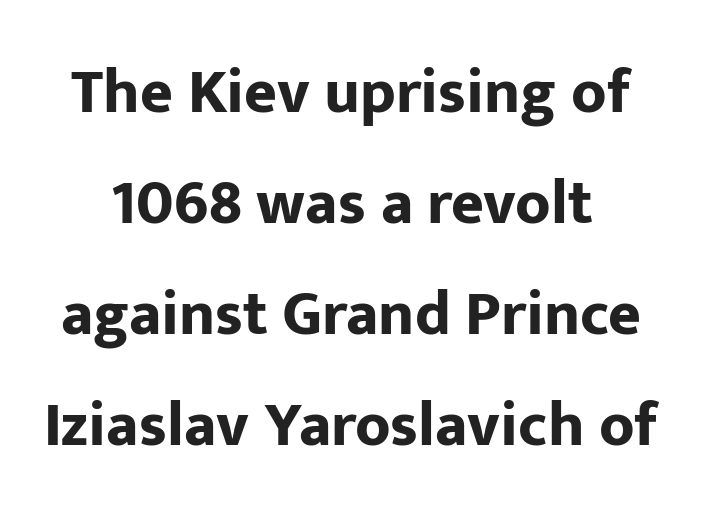
Q: Is the text bold? A: Yes.
Q: Is the text italic (slanted)? A: No, it is upright.
Q: Is the typeface a serif or a sans-serif typeface? A: Sans-serif.
Q: Is the text underlined? A: No.
Q: Is the spacing between letters normal or unusually wide? A: Normal.
Q: Width (condensed, normal, or wide)? A: Normal.
Q: Stroke contrast? A: Low.
Q: x-height? A: Medium.
Q: Monospaced? A: No.
